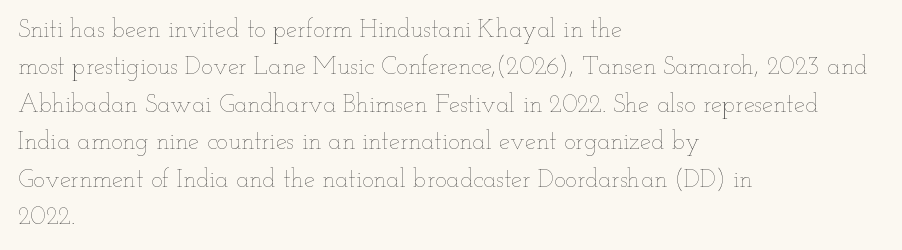
Q: Is the text bold? A: No.
Q: Is the text italic (slanted)? A: No, it is upright.
Q: Is the text underlined? A: No.
Q: How is the paragraph aligned? A: Left-aligned.
Q: Is the spacing between letters normal or unusually wide? A: Normal.
Q: Is the spacing between lines tight, normal or loose? A: Normal.
